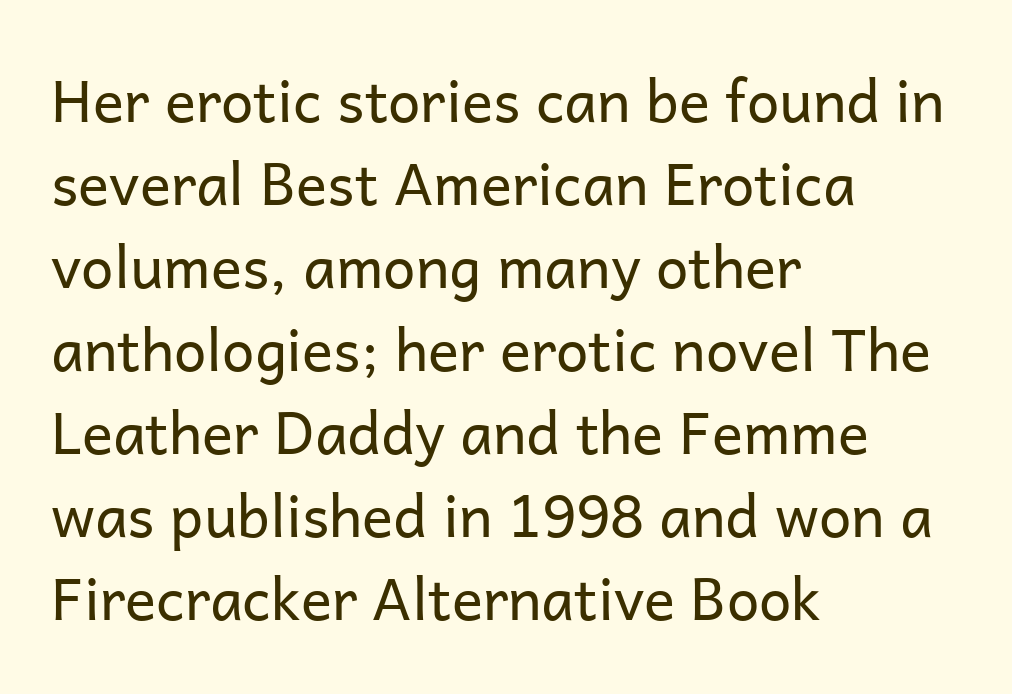
The image shows 58 px regular-weight sans-serif type, upright; set left-aligned, normal line spacing (1.43x), normal letter spacing, not underlined; low stroke contrast and a medium x-height.
